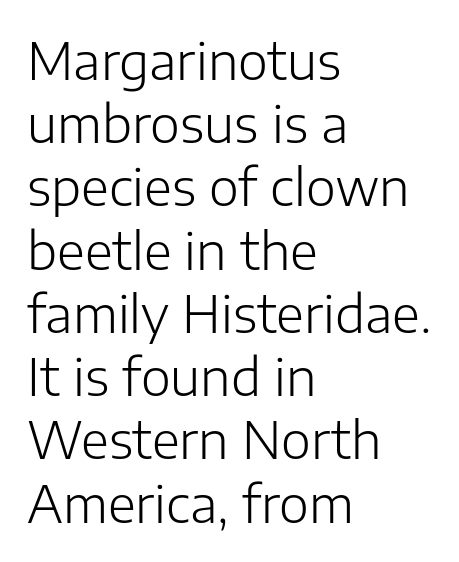
Is this a fixed-width face? No — the glyphs have proportional, varying widths. Serif or sans? Sans — the stroke terminals are bare. Every row of glyphs begins at an identical x-position on the left. The characters are drawn with everyday or finer stroke widths.
